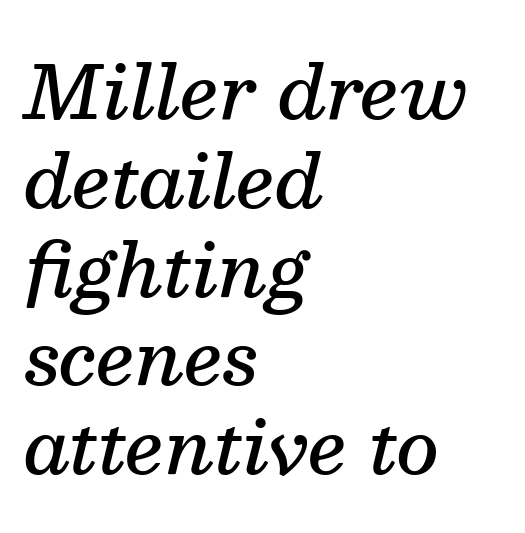
{"serif": "yes", "italic": "yes", "lean": "right", "slant_degrees": 13, "bold": "semi", "weight": "semibold", "width": "normal", "stroke_contrast": "medium", "x_height": "medium", "monospaced": "no", "underline": "no", "align": "left", "line_spacing_ratio": 1.2, "letter_spacing": "normal", "letter_spacing_em": 0.0, "glyph_px": 74}
